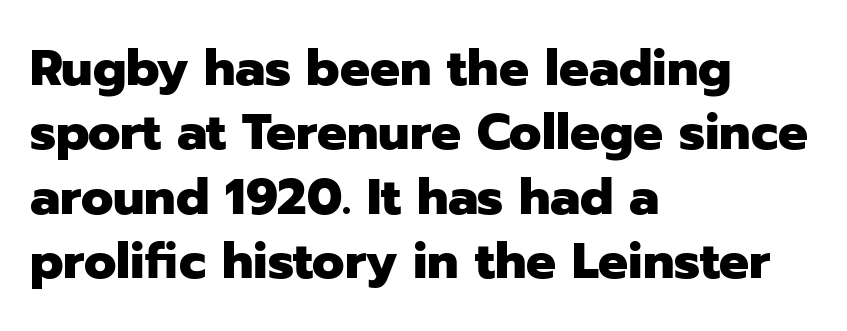
Q: Is the text bold? A: Yes.
Q: Is the text italic (slanted)? A: No, it is upright.
Q: Is the typeface a serif or a sans-serif typeface? A: Sans-serif.
Q: Is the text underlined? A: No.
Q: How is the paragraph aligned? A: Left-aligned.
Q: Is the spacing between letters normal or unusually wide? A: Normal.
Q: Is the spacing between lines tight, normal or loose? A: Normal.
Q: Width (condensed, normal, or wide)? A: Normal.
Q: Stroke contrast? A: Low.
Q: x-height? A: Medium.
Q: Monospaced? A: No.
